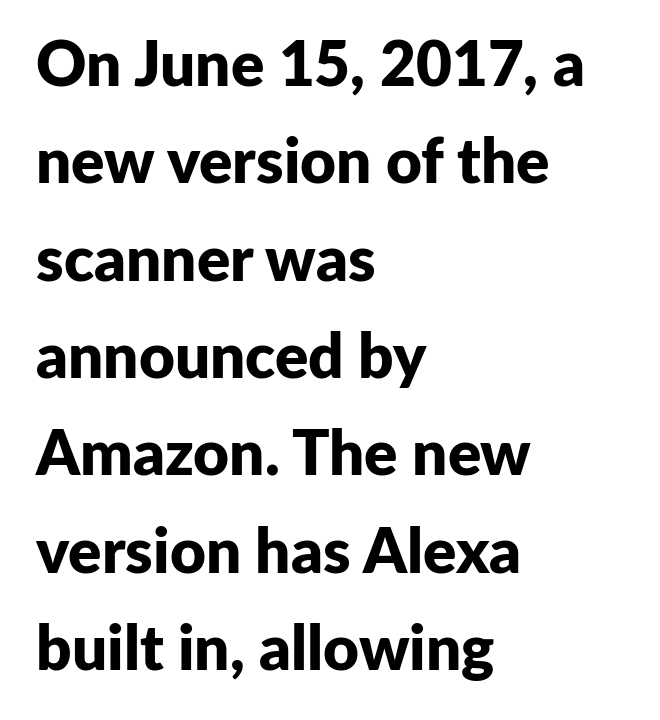
The image shows 62 px bold sans-serif type, upright; set left-aligned, normal line spacing (1.57x), normal letter spacing, not underlined; low stroke contrast and a medium x-height.
